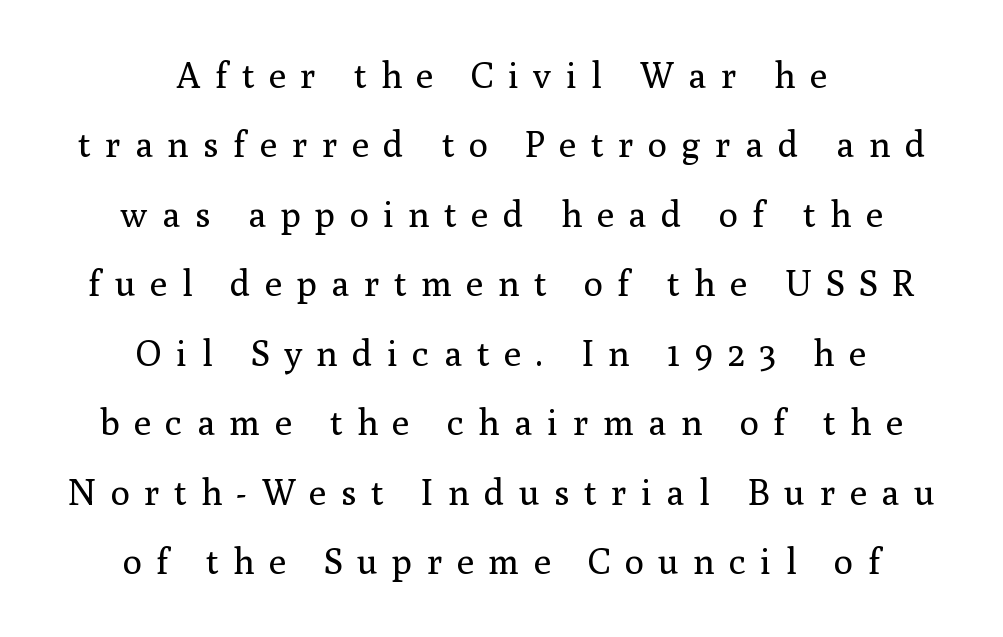
The face looks like a standard text weight, possibly lighter. Examine the stroke ends and you'll spot serifs. The vertical gap from one line to the next is large. The type is letterspaced generously, with wide tracking.
